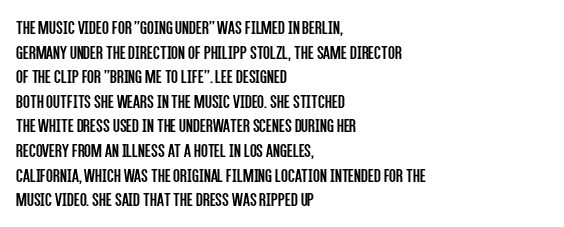
Q: Is the text bold? A: No.
Q: Is the text italic (slanted)? A: No, it is upright.
Q: Is the text underlined? A: No.
Q: How is the paragraph aligned? A: Left-aligned.
Q: Is the spacing between letters normal or unusually wide? A: Normal.
